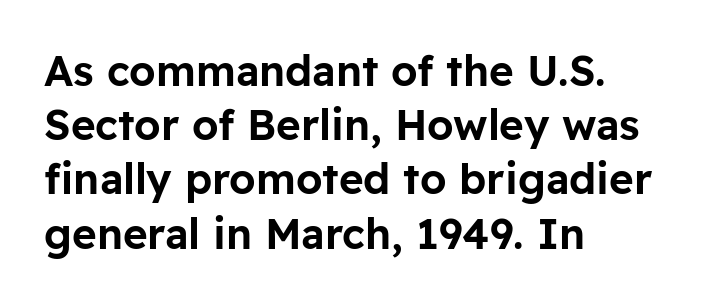
Does the copy run flush right? No — it runs flush left. Tracking value appears to be zero — textbook default spacing. The lines sit at an ordinary, default distance from one another. Nobody drew a line under any word here. Do the characters align in a grid? No, the font is proportional. No italicization has been applied; the sample stays upright.
